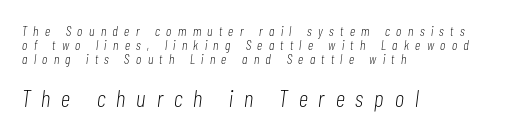
The image shows 24 px text type, italic (leaning right); set left-aligned, tight line spacing (1.0x), unusually wide letter spacing (+0.46 em), not underlined; the second (bottom) block is 1.71x larger.
